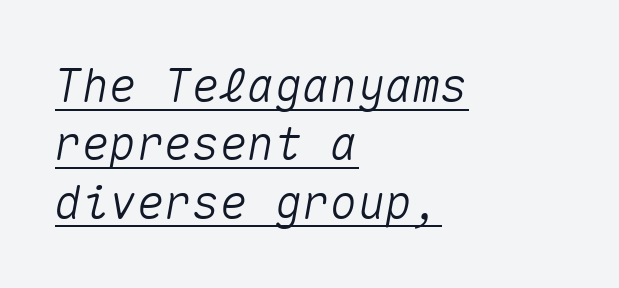
The image shows 46 px text type, italic (leaning right), monospaced; set left-aligned, normal line spacing (1.27x), normal letter spacing, underlined; medium stroke contrast and a medium x-height.
